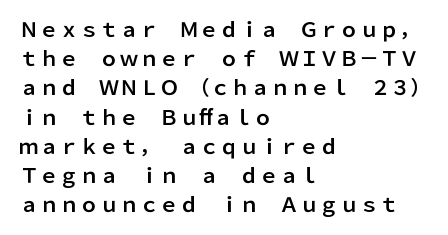
A bare baseline throughout the passage. Tracking value appears to be zero — textbook default spacing. The lettering holds an erect, upright posture throughout. The lines in this sample share a left origin and differ only in where they stop.
